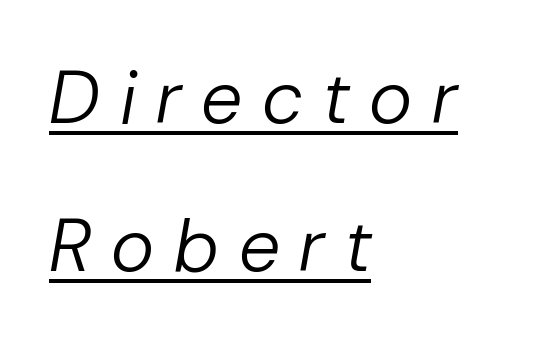
{"italic": "yes", "lean": "right", "slant_degrees": 10, "bold": "no", "weight": "regular", "width": "normal", "stroke_contrast": "low", "x_height": "medium", "monospaced": "no", "underline": "yes", "align": "left", "line_spacing": "loose", "line_spacing_ratio": 2.0, "letter_spacing": "wide", "letter_spacing_em": 0.27, "glyph_px": 74}
